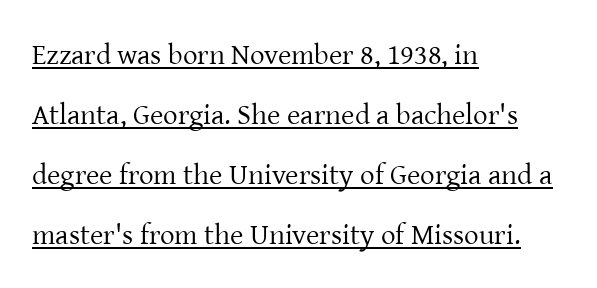
{"serif": "yes", "italic": "no", "bold": "no", "weight": "regular", "width": "normal", "stroke_contrast": "low", "x_height": "medium", "monospaced": "no", "underline": "yes", "align": "left", "line_spacing": "loose", "line_spacing_ratio": 2.07, "letter_spacing": "normal", "letter_spacing_em": 0.0, "glyph_px": 29}
